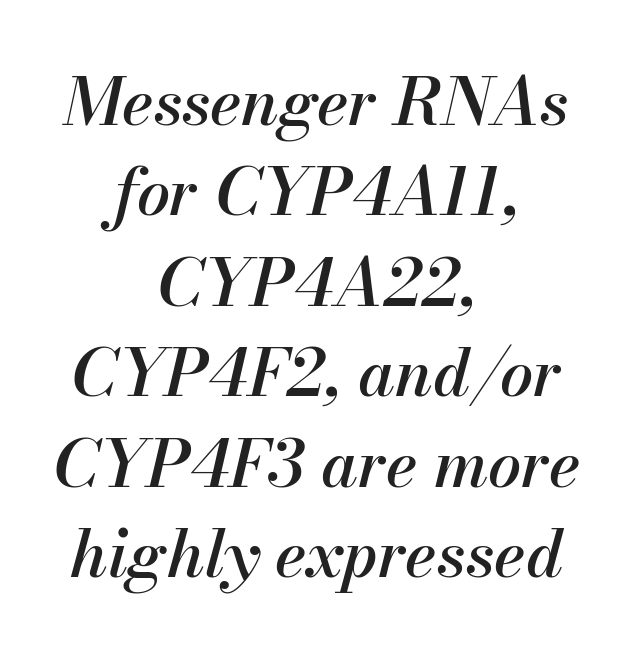
The image shows 66 px text type, italic (leaning right); set centered, normal line spacing (1.37x), normal letter spacing, not underlined; medium stroke contrast and a small x-height.
